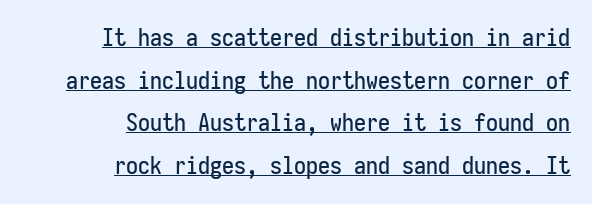
{"italic": "no", "underline": "yes", "align": "right", "line_spacing_ratio": 1.78, "letter_spacing": "normal", "letter_spacing_em": 0.0, "glyph_px": 24}
